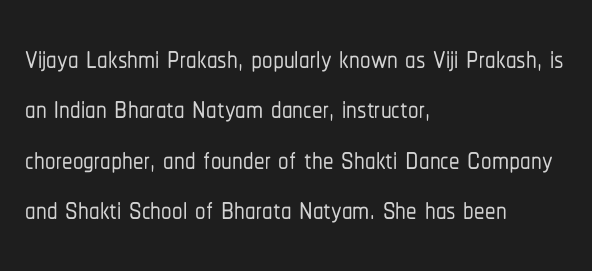
{"serif": "no", "italic": "no", "width": "condensed", "stroke_contrast": "low", "x_height": "medium", "monospaced": "no", "underline": "no", "align": "left", "line_spacing_ratio": 1.2, "letter_spacing": "normal", "letter_spacing_em": 0.0, "glyph_px": 42}
